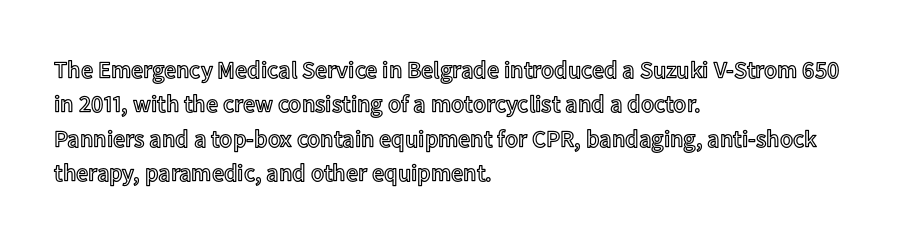
Q: Is the text italic (slanted)? A: No, it is upright.
Q: Is the text underlined? A: No.
Q: How is the paragraph aligned? A: Left-aligned.
Q: Is the spacing between letters normal or unusually wide? A: Normal.
Q: Is the spacing between lines tight, normal or loose? A: Normal.
